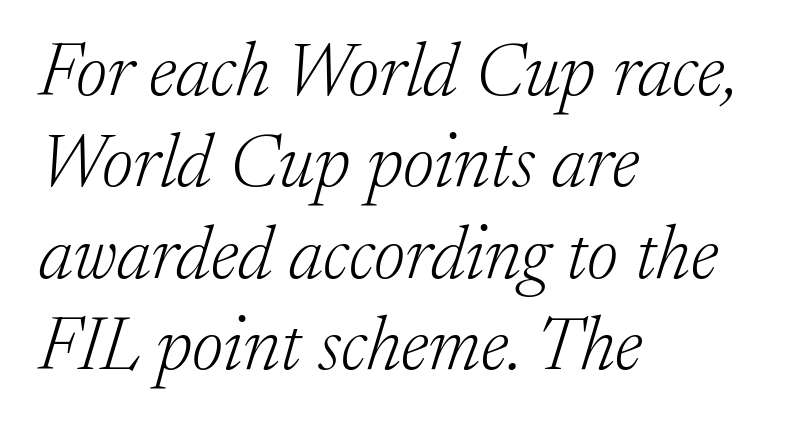
{"serif": "yes", "italic": "yes", "lean": "right", "slant_degrees": 17, "bold": "no", "weight": "light", "width": "normal", "stroke_contrast": "low", "x_height": "medium", "monospaced": "no", "underline": "no", "align": "left", "line_spacing_ratio": 1.22, "letter_spacing": "normal", "letter_spacing_em": 0.0, "glyph_px": 75}
